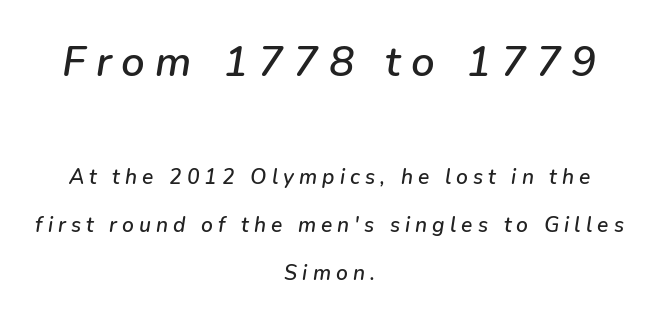
Compared with a flush-left layout, this one balances lines on the center instead. The block sitting higher on the canvas is the one with enlarged characters. You could not count columns in this text — the font is proportionally spaced. Caption: expanded tracking, letters set apart. Clear beneath every line of the passage. Regarding leading, the lines here are spaced well apart.
